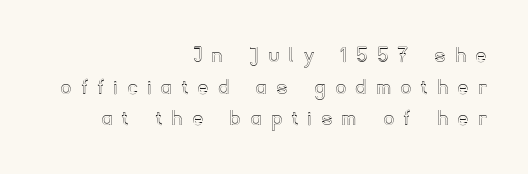
Q: Is the text italic (slanted)? A: No, it is upright.
Q: Is the text underlined? A: No.
Q: How is the paragraph aligned? A: Right-aligned.
Q: Is the spacing between letters normal or unusually wide? A: Unusually wide.
Q: Is the spacing between lines tight, normal or loose? A: Normal.
